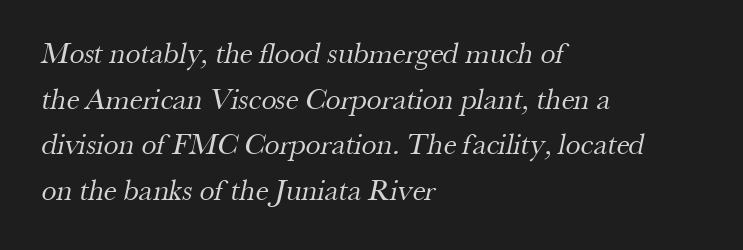
Q: Is the text bold? A: No.
Q: Is the typeface a serif or a sans-serif typeface? A: Serif.
Q: Is the text underlined? A: No.
Q: How is the paragraph aligned? A: Left-aligned.
Q: Is the spacing between letters normal or unusually wide? A: Normal.
Q: Is the spacing between lines tight, normal or loose? A: Normal.
Q: Width (condensed, normal, or wide)? A: Normal.
Q: Stroke contrast? A: Medium.
Q: x-height? A: Small.
Q: Monospaced? A: No.
